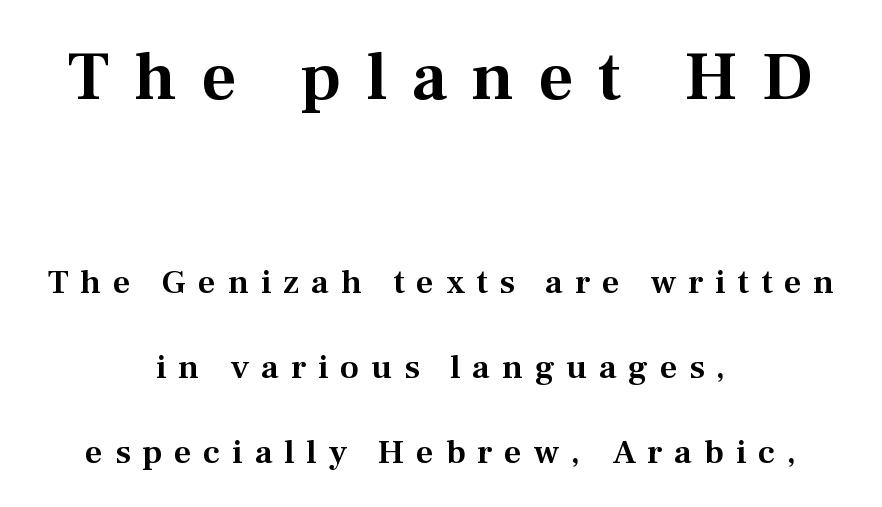
{"serif": "yes", "italic": "no", "width": "normal", "stroke_contrast": "medium", "x_height": "medium", "monospaced": "no", "underline": "no", "align": "center", "line_spacing": "loose", "line_spacing_ratio": 2.5, "letter_spacing": "wide", "letter_spacing_em": 0.35, "larger_block": "first", "size_ratio": 2.03, "glyph_px": 69}
